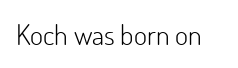
The image shows 28 px light sans-serif type, upright; set normal letter spacing, not underlined; low stroke contrast and a small x-height.
